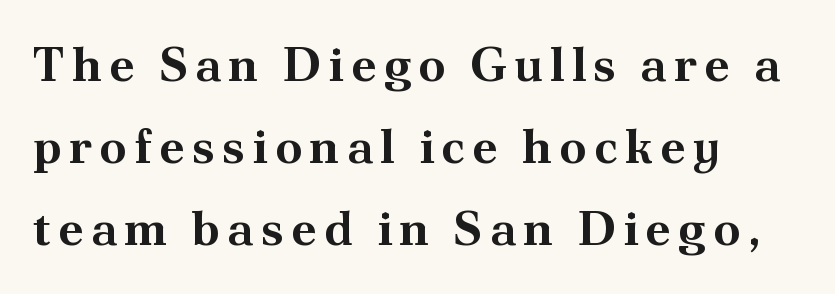
The image shows 48 px bold serif type, upright; set left-aligned, line spacing 1.71x, not underlined; medium stroke contrast and a small x-height.
